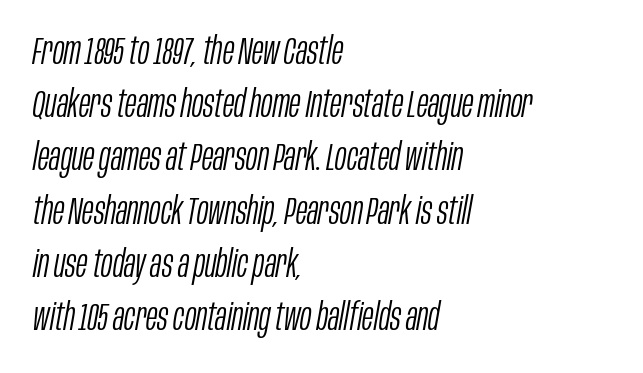
Q: Is the text bold? A: No.
Q: Is the text italic (slanted)? A: Yes, it leans right by about 10 degrees.
Q: Is the text underlined? A: No.
Q: How is the paragraph aligned? A: Left-aligned.
Q: Is the spacing between letters normal or unusually wide? A: Normal.
Q: Is the spacing between lines tight, normal or loose? A: Normal.
Q: Width (condensed, normal, or wide)? A: Condensed.
Q: Stroke contrast? A: Low.
Q: x-height? A: Large.
Q: Monospaced? A: No.
